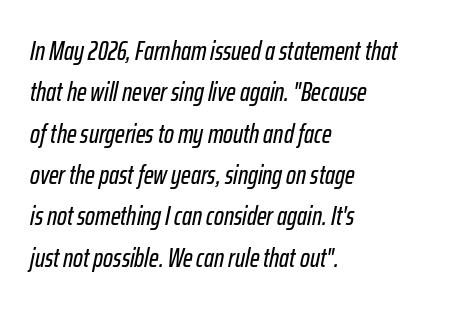
Q: Is the text italic (slanted)? A: Yes, it leans right by about 12 degrees.
Q: Is the text underlined? A: No.
Q: How is the paragraph aligned? A: Left-aligned.
Q: Is the spacing between letters normal or unusually wide? A: Normal.
Q: Is the spacing between lines tight, normal or loose? A: Normal.
